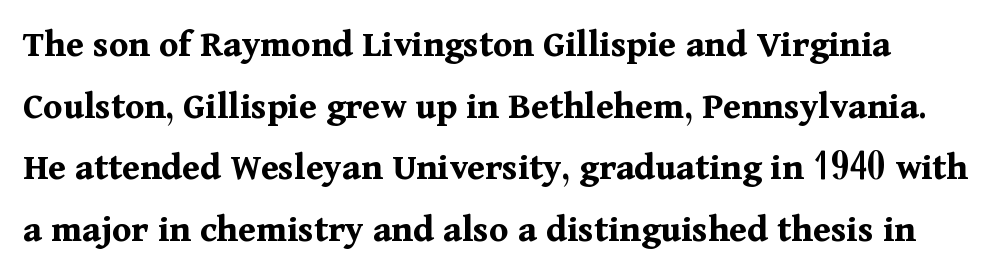
The image shows 39 px bold serif type, upright; set normal line spacing (1.58x), normal letter spacing, not underlined; medium stroke contrast and a medium x-height.
